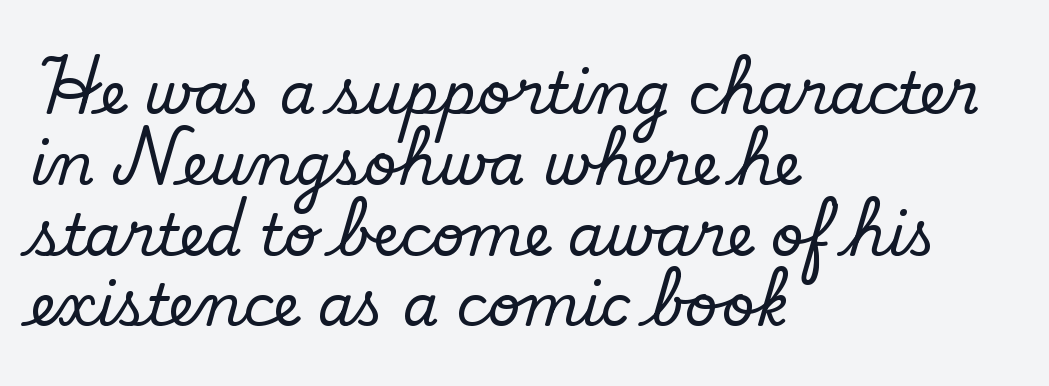
Q: Is the text italic (slanted)? A: Yes.
Q: Is the typeface a serif or a sans-serif typeface? A: Serif.
Q: Is the text underlined? A: No.
Q: How is the paragraph aligned? A: Left-aligned.
Q: Is the spacing between letters normal or unusually wide? A: Normal.
Q: Width (condensed, normal, or wide)? A: Normal.
Q: Stroke contrast? A: Low.
Q: x-height? A: Small.
Q: Monospaced? A: No.
